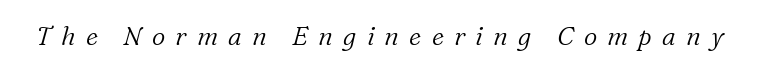
{"italic": "yes", "lean": "right", "slant_degrees": 16, "bold": "no", "underline": "no", "letter_spacing": "wide", "letter_spacing_em": 0.39, "glyph_px": 26}
